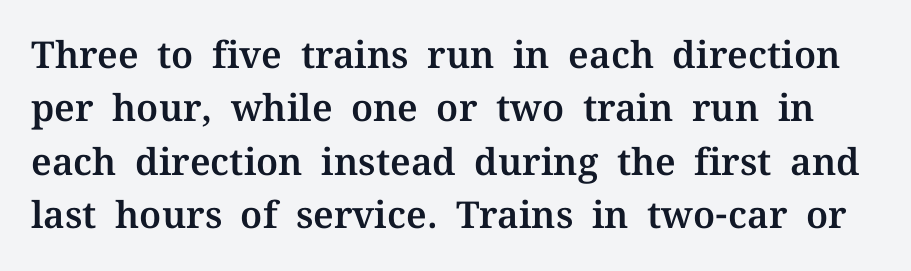
The image shows 37 px serif type, upright; set normal line spacing (1.44x), normal letter spacing, not underlined; medium stroke contrast and a medium x-height.
